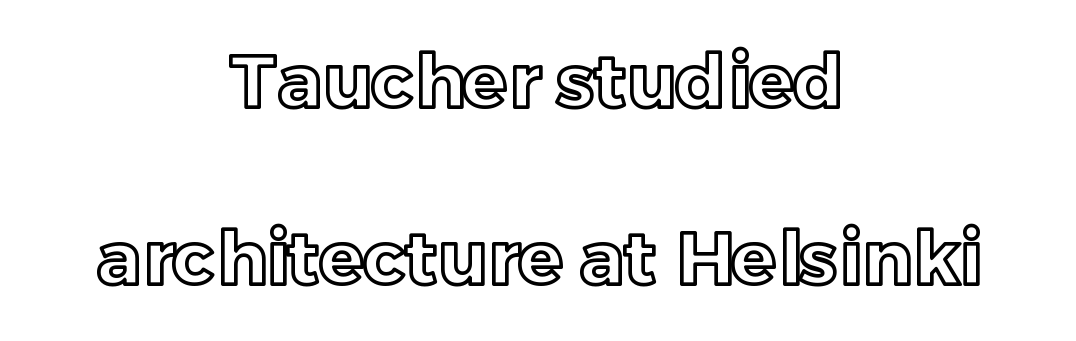
The image shows 74 px text type, upright; set centered, loose line spacing (2.39x), normal letter spacing, not underlined; a medium x-height.
